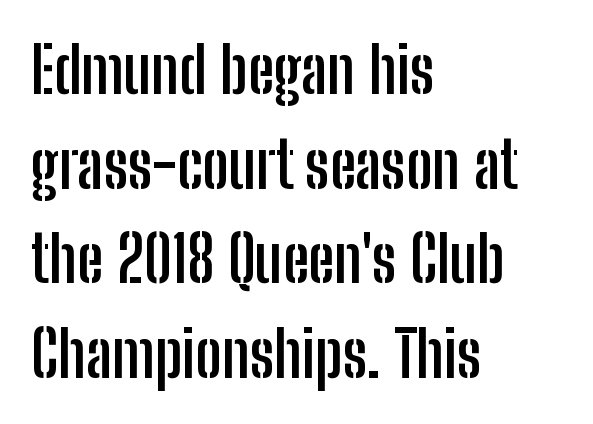
Every letter is thick-stroked: bold, no question. The passage is arranged the way most books set body copy — flush left. The face used here is proportionally spaced, like ordinary book or web type. The specimen omits any rule beneath the text block's lines. This rendering leaves character spacing at its baseline value.
